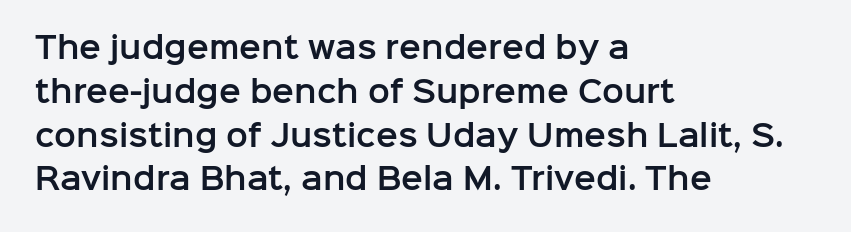
Q: Is the text italic (slanted)? A: No, it is upright.
Q: Is the typeface a serif or a sans-serif typeface? A: Sans-serif.
Q: Is the text underlined? A: No.
Q: How is the paragraph aligned? A: Left-aligned.
Q: Is the spacing between letters normal or unusually wide? A: Normal.
Q: Is the spacing between lines tight, normal or loose? A: Normal.
Q: Width (condensed, normal, or wide)? A: Normal.
Q: Stroke contrast? A: Low.
Q: x-height? A: Medium.
Q: Monospaced? A: No.
